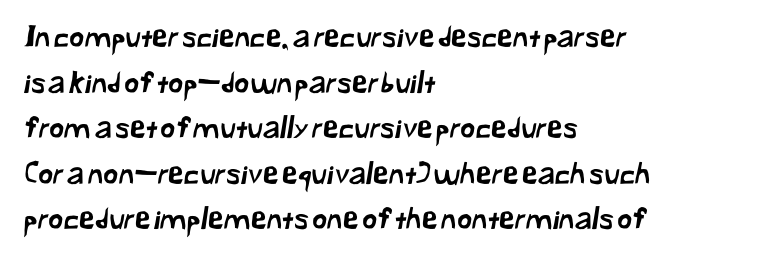
The image shows 29 px sans-serif type; set left-aligned, normal line spacing (1.57x), normal letter spacing, not underlined; low stroke contrast and a medium x-height.
